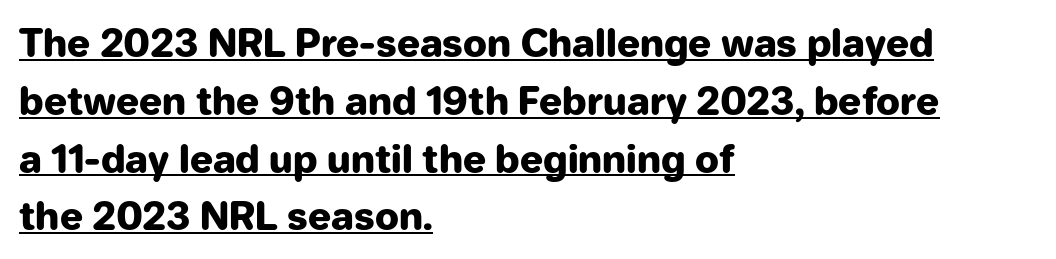
Q: Is the text bold? A: Yes.
Q: Is the text italic (slanted)? A: No, it is upright.
Q: Is the typeface a serif or a sans-serif typeface? A: Sans-serif.
Q: Is the text underlined? A: Yes.
Q: How is the paragraph aligned? A: Left-aligned.
Q: Is the spacing between letters normal or unusually wide? A: Normal.
Q: Is the spacing between lines tight, normal or loose? A: Normal.
Q: Width (condensed, normal, or wide)? A: Normal.
Q: Stroke contrast? A: Low.
Q: x-height? A: Medium.
Q: Monospaced? A: No.
